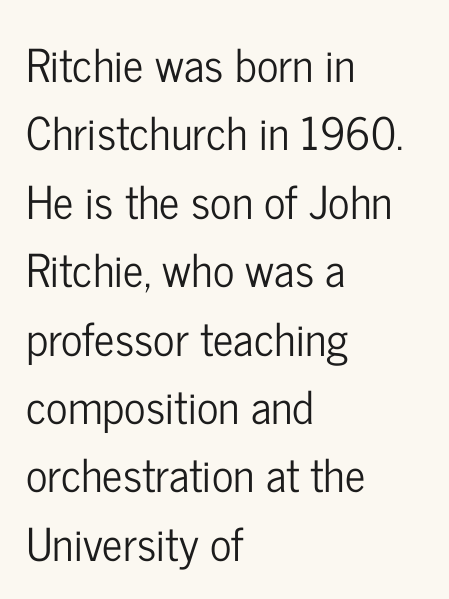
{"serif": "no", "italic": "no", "width": "condensed", "stroke_contrast": "low", "x_height": "medium", "monospaced": "no", "underline": "no", "align": "left", "line_spacing": "normal", "line_spacing_ratio": 1.52, "letter_spacing": "normal", "letter_spacing_em": 0.0, "glyph_px": 45}
